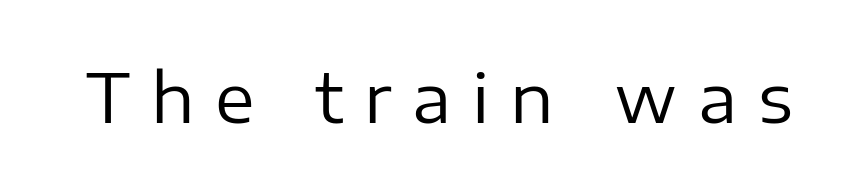
{"serif": "no", "italic": "no", "bold": "no", "weight": "regular", "width": "normal", "stroke_contrast": "low", "x_height": "medium", "monospaced": "no", "underline": "no", "letter_spacing": "wide", "letter_spacing_em": 0.31, "glyph_px": 67}
